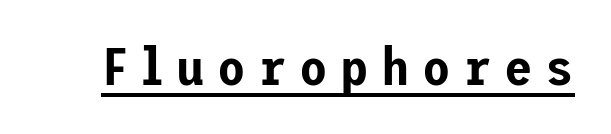
Q: Is the text italic (slanted)? A: No, it is upright.
Q: Is the typeface a serif or a sans-serif typeface? A: Sans-serif.
Q: Is the text underlined? A: Yes.
Q: Is the spacing between letters normal or unusually wide? A: Unusually wide.
Q: Width (condensed, normal, or wide)? A: Normal.
Q: Stroke contrast? A: Low.
Q: x-height? A: Medium.
